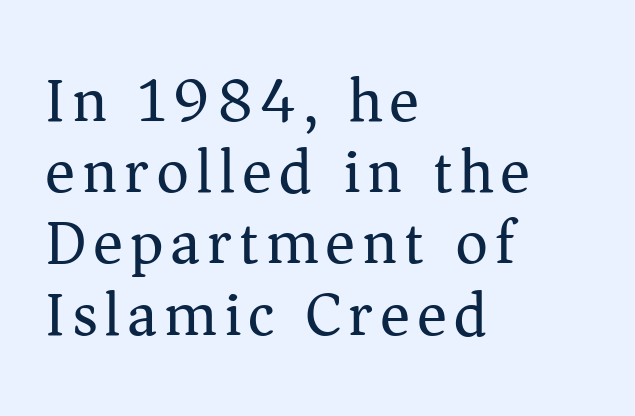
Each letter's strokes conclude with small projecting serifs. A typesetter would mark this as roman, not italic. Weight class: somewhere from thin through regular. Think of a printed novel: that variable character pitch is what you see here. The strip under each line holds only bare page.
